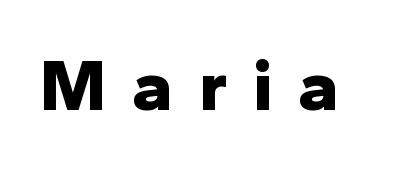
The image shows 73 px bold sans-serif type, upright; set unusually wide letter spacing (+0.35 em), not underlined; low stroke contrast and a medium x-height.
